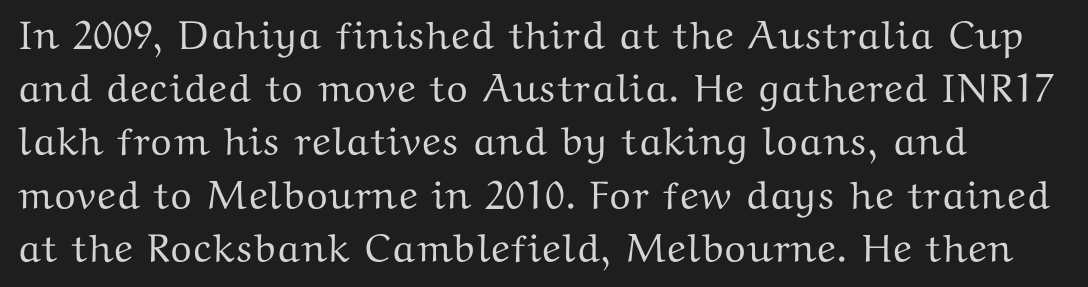
{"serif": "yes", "italic": "no", "width": "wide", "stroke_contrast": "medium", "x_height": "medium", "monospaced": "no", "underline": "no", "line_spacing": "normal", "line_spacing_ratio": 1.33, "letter_spacing": "normal", "letter_spacing_em": 0.0, "glyph_px": 40}
